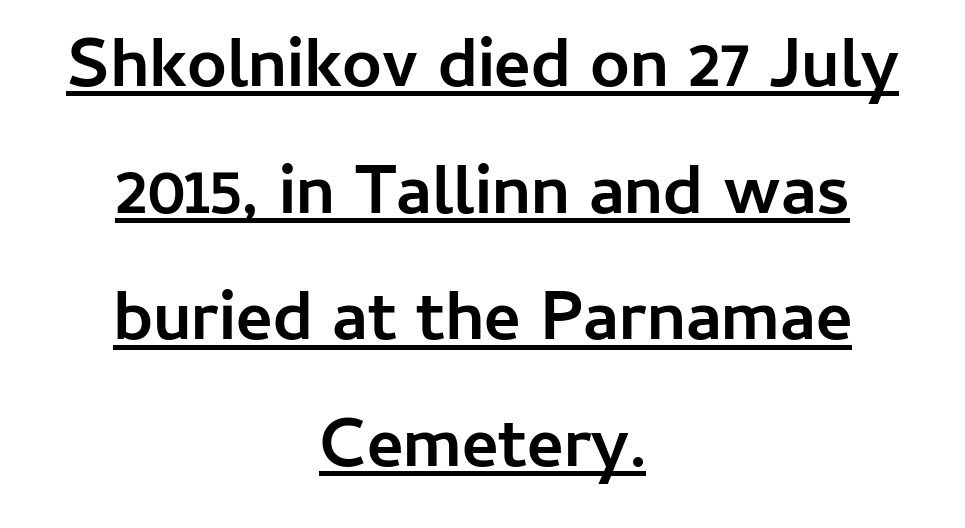
Look at the stroke-to-counter ratio: heavy, a bold. These lines were composed using upright roman letters. A typesetter would call this zero additional tracking. The paragraph has two soft edges and a firm central axis.
